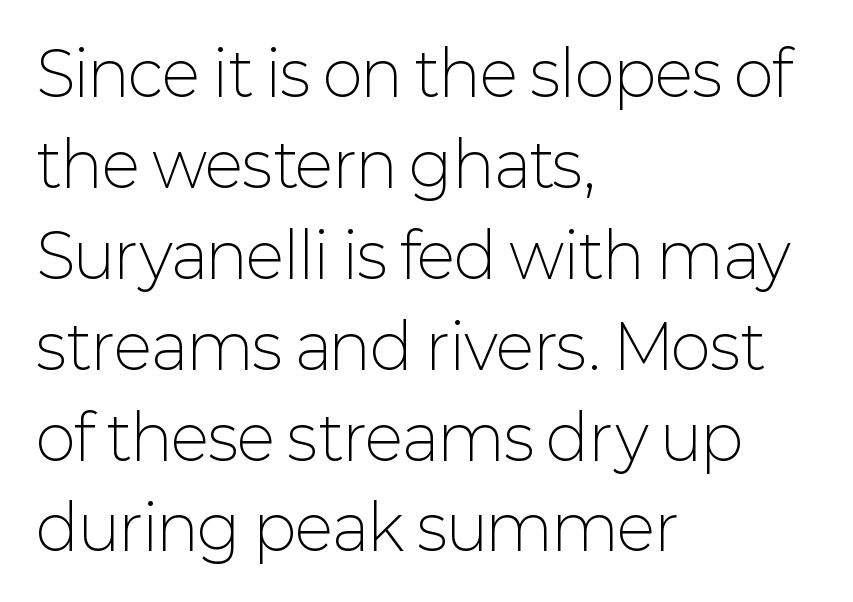
The image shows 61 px light sans-serif type, upright; set left-aligned, normal line spacing (1.49x), normal letter spacing, not underlined; low stroke contrast and a medium x-height.
